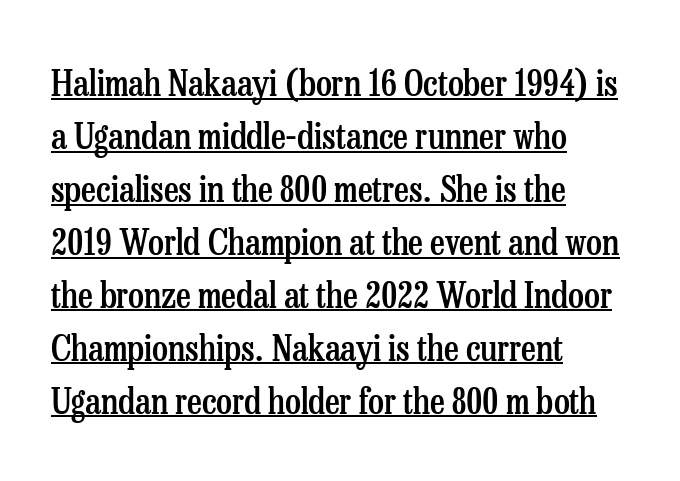
The image shows 36 px semibold, condensed serif type, upright; set left-aligned, normal line spacing (1.47x), normal letter spacing, underlined; low stroke contrast and a medium x-height.
